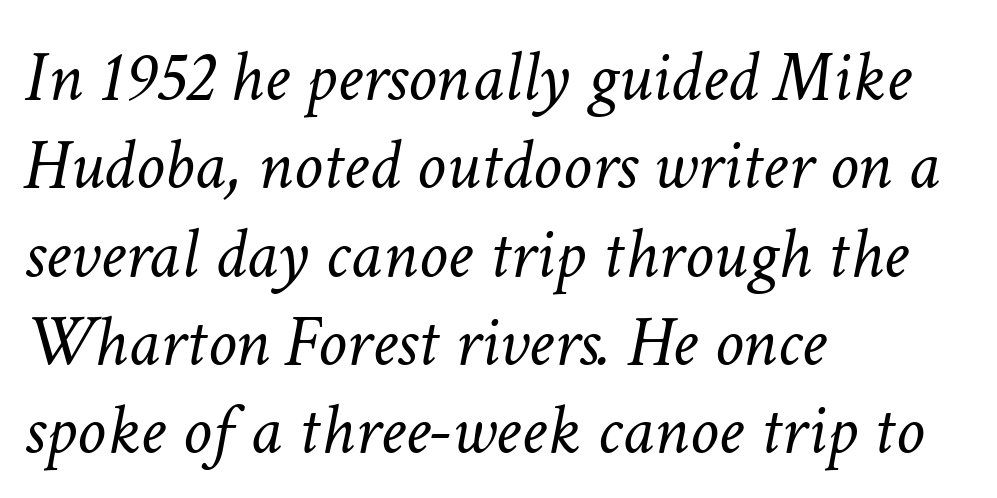
Q: Is the text bold? A: No.
Q: Is the text italic (slanted)? A: Yes, it leans right by about 11 degrees.
Q: Is the text underlined? A: No.
Q: How is the paragraph aligned? A: Left-aligned.
Q: Is the spacing between letters normal or unusually wide? A: Normal.
Q: Width (condensed, normal, or wide)? A: Normal.
Q: Stroke contrast? A: Low.
Q: x-height? A: Medium.
Q: Monospaced? A: No.
